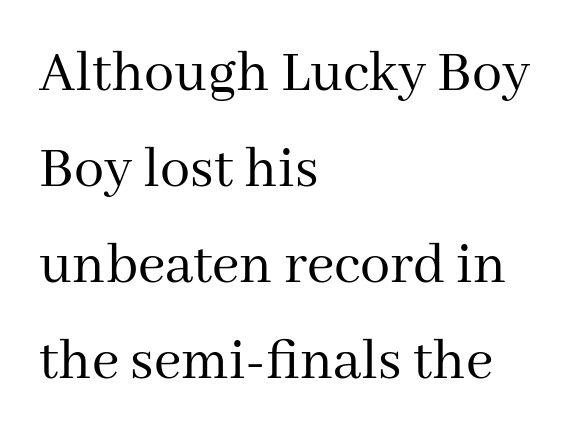
The image shows 60 px regular-weight serif type, upright; set left-aligned, normal line spacing (1.6x), normal letter spacing, not underlined; medium stroke contrast and a medium x-height.
